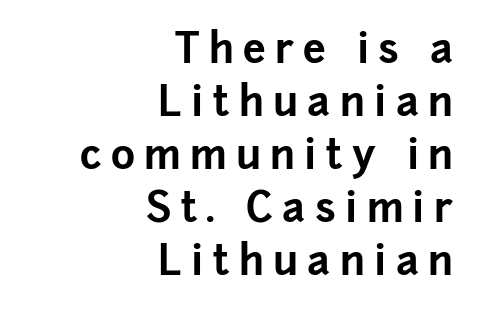
Every letter is thick-stroked: bold, no question. Is there much room between lines? A standard amount, neither cramped nor airy. A typesetter would call this proportional, since set widths differ per character. Is the block centered? No — it sits flush against the right margin. Ascenders rise straight up at ninety degrees.
